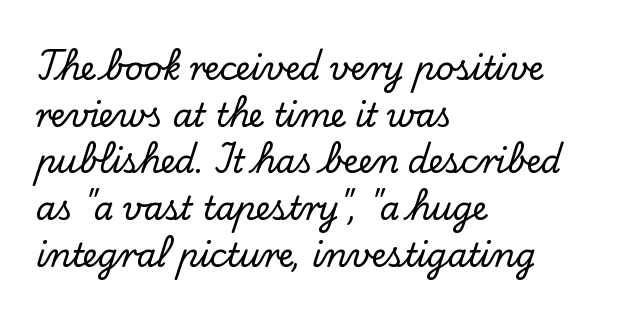
Q: Is the text italic (slanted)? A: Yes.
Q: Is the typeface a serif or a sans-serif typeface? A: Serif.
Q: Is the text underlined? A: No.
Q: How is the paragraph aligned? A: Left-aligned.
Q: Is the spacing between letters normal or unusually wide? A: Normal.
Q: Is the spacing between lines tight, normal or loose? A: Normal.
Q: Width (condensed, normal, or wide)? A: Normal.
Q: Stroke contrast? A: Low.
Q: x-height? A: Small.
Q: Monospaced? A: No.
